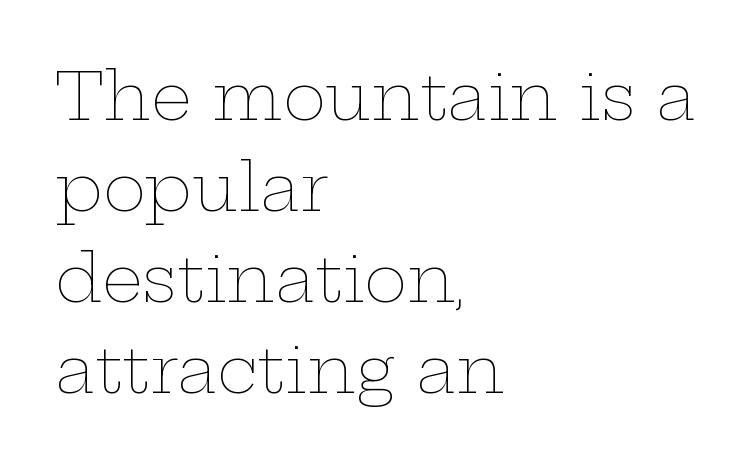
{"italic": "no", "bold": "no", "weight": "thin", "width": "wide", "stroke_contrast": "low", "x_height": "medium", "monospaced": "no", "underline": "no", "align": "left", "line_spacing": "normal", "line_spacing_ratio": 1.4, "letter_spacing": "normal", "letter_spacing_em": 0.0, "glyph_px": 65}
